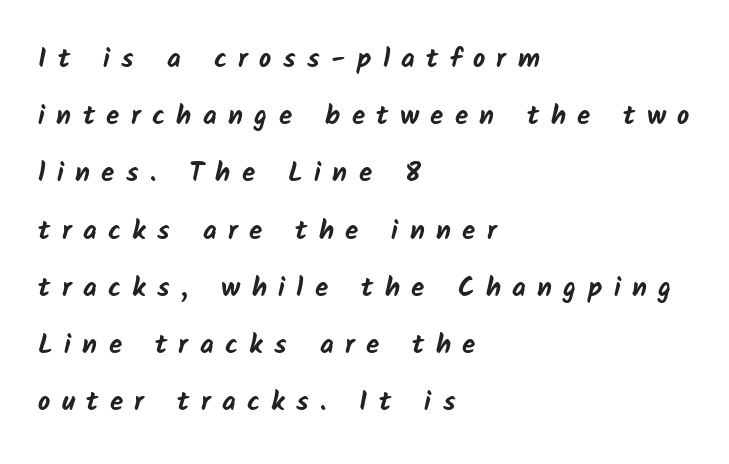
The image shows 27 px bold type; set left-aligned, loose line spacing (2.12x), unusually wide letter spacing (+0.42 em), not underlined.
